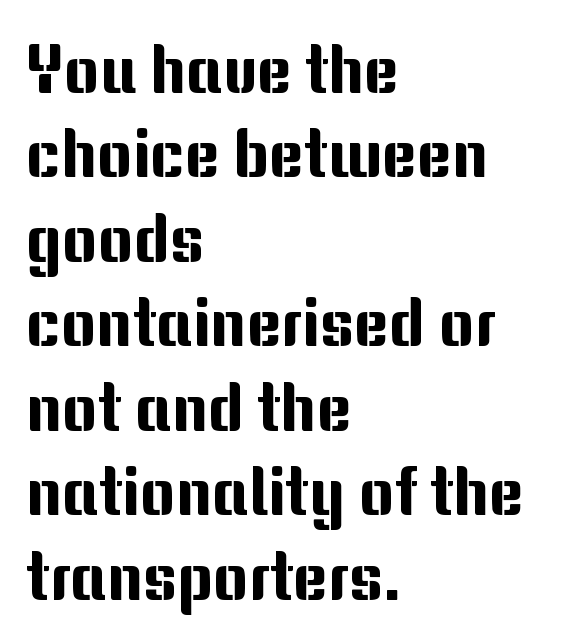
Q: Is the text italic (slanted)? A: No, it is upright.
Q: Is the typeface a serif or a sans-serif typeface? A: Sans-serif.
Q: Is the text underlined? A: No.
Q: How is the paragraph aligned? A: Left-aligned.
Q: Is the spacing between letters normal or unusually wide? A: Normal.
Q: Is the spacing between lines tight, normal or loose? A: Normal.
Q: Width (condensed, normal, or wide)? A: Normal.
Q: Stroke contrast? A: Medium.
Q: x-height? A: Medium.
Q: Monospaced? A: No.
